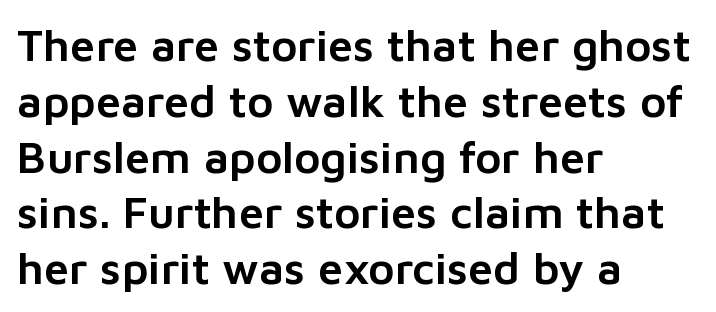
{"serif": "no", "italic": "no", "width": "normal", "stroke_contrast": "low", "x_height": "medium", "monospaced": "no", "underline": "no", "align": "left", "line_spacing_ratio": 1.24, "letter_spacing": "normal", "letter_spacing_em": 0.0, "glyph_px": 45}
